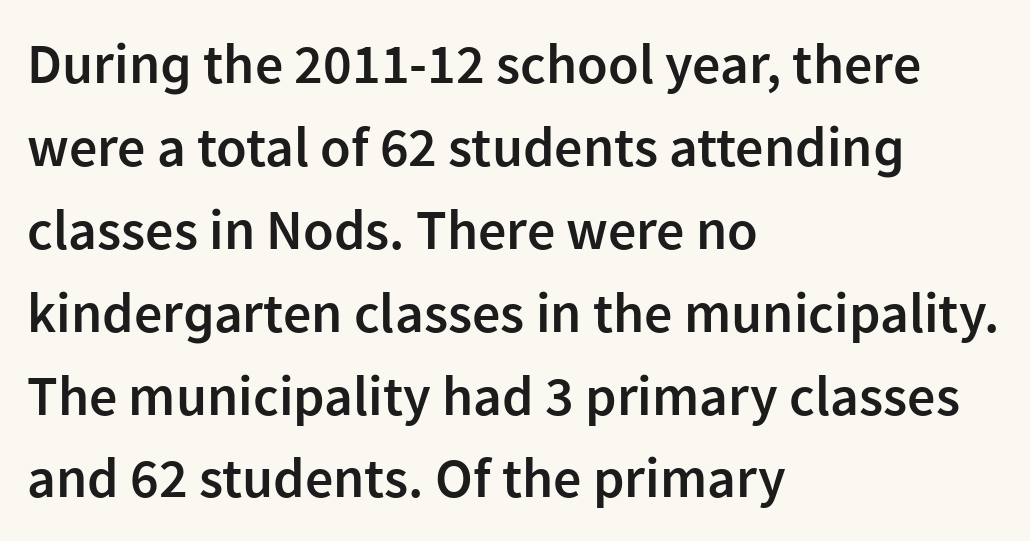
Q: Is the text bold? A: Semi-bold.
Q: Is the text italic (slanted)? A: No, it is upright.
Q: Is the typeface a serif or a sans-serif typeface? A: Sans-serif.
Q: Is the text underlined? A: No.
Q: How is the paragraph aligned? A: Left-aligned.
Q: Is the spacing between letters normal or unusually wide? A: Normal.
Q: Is the spacing between lines tight, normal or loose? A: Normal.
Q: Width (condensed, normal, or wide)? A: Normal.
Q: Stroke contrast? A: Low.
Q: x-height? A: Medium.
Q: Monospaced? A: No.
